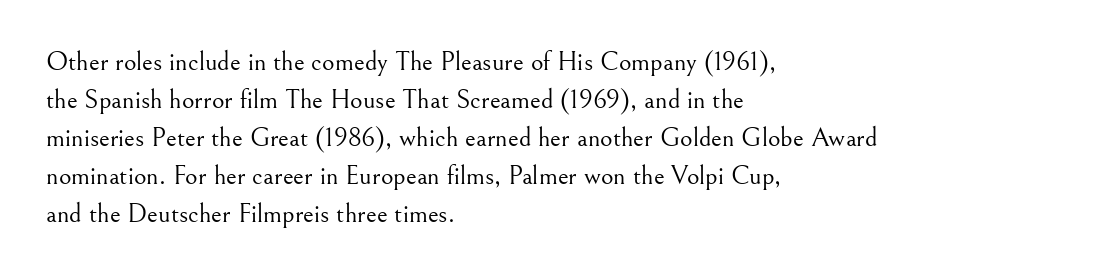
{"italic": "no", "bold": "no", "underline": "no", "align": "left", "line_spacing": "normal", "line_spacing_ratio": 1.41, "letter_spacing": "normal", "letter_spacing_em": 0.0, "glyph_px": 27}
